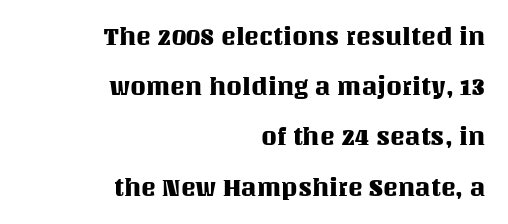
Notice how the stems are strictly vertical — no italics here. The space beneath each line is pristine and unruled. Widely set lines give the paragraph a tall, airy silhouette. Default kerning and tracking; the words read as compact shapes. The compositor pushed each line to the right boundary.
